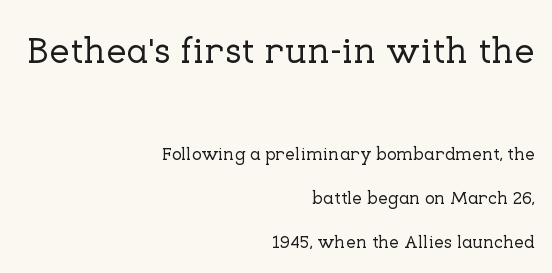
Q: Is the text italic (slanted)? A: No, it is upright.
Q: Is the typeface a serif or a sans-serif typeface? A: Serif.
Q: Is the text underlined? A: No.
Q: How is the paragraph aligned? A: Right-aligned.
Q: Is the spacing between letters normal or unusually wide? A: Normal.
Q: Is the spacing between lines tight, normal or loose? A: Loose.
Q: Which block of text is set in a larger size, the first (top) or the second (bottom)? A: The first (top) one.
Q: Width (condensed, normal, or wide)? A: Normal.
Q: Stroke contrast? A: Low.
Q: x-height? A: Medium.
Q: Monospaced? A: No.
